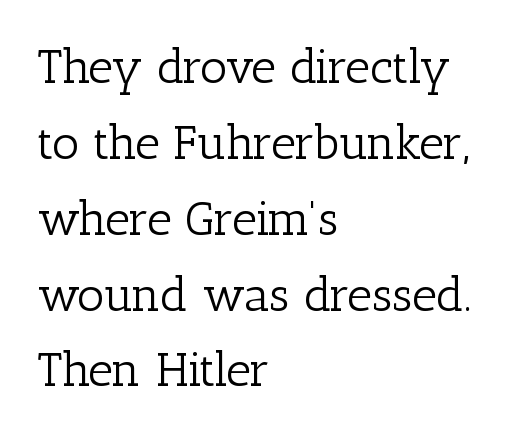
The image shows 48 px light serif type, upright; set left-aligned, normal line spacing (1.58x), normal letter spacing, not underlined; low stroke contrast and a medium x-height.
